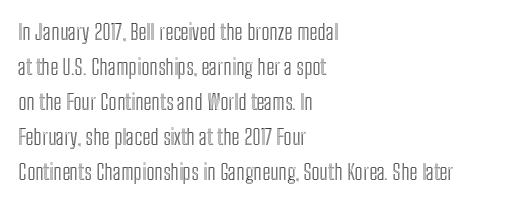
Q: Is the text italic (slanted)? A: No, it is upright.
Q: Is the text underlined? A: No.
Q: How is the paragraph aligned? A: Left-aligned.
Q: Is the spacing between letters normal or unusually wide? A: Normal.
Q: Is the spacing between lines tight, normal or loose? A: Normal.
